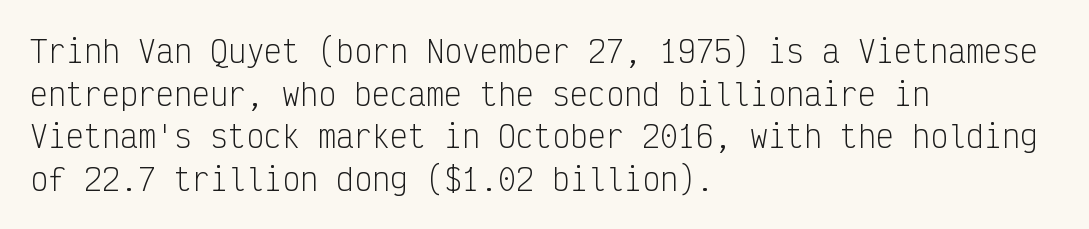
A sans-serif font was chosen for this passage. Compared with typical paragraphs, the rows here are spaced about the same. Glance below the letters and you will spot only blank space. A typesetter would mark this as roman, not italic. The rendering keeps characters at their native spacing.
